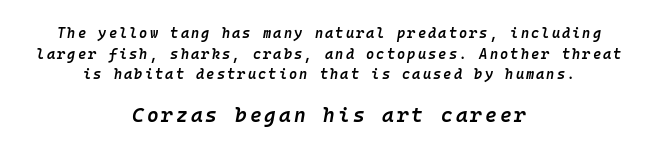
Typesetter's note — lower block bumped up in size, upper block left smaller. The passage is arranged like a title page — every line centered. Quick note: interline space is typical. What weight is shown? A semibold, between regular and bold. This is oblique type, the kind used for emphasis or titles.
